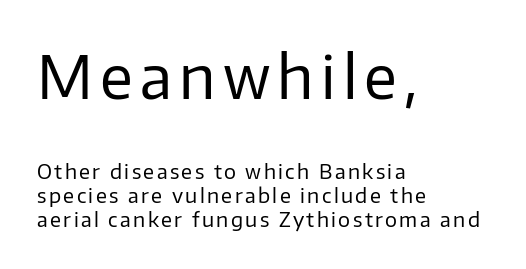
Q: Is the text bold? A: No.
Q: Is the text italic (slanted)? A: No, it is upright.
Q: Is the typeface a serif or a sans-serif typeface? A: Sans-serif.
Q: Is the text underlined? A: No.
Q: How is the paragraph aligned? A: Left-aligned.
Q: Which block of text is set in a larger size, the first (top) or the second (bottom)? A: The first (top) one.
Q: Width (condensed, normal, or wide)? A: Normal.
Q: Stroke contrast? A: Low.
Q: x-height? A: Medium.
Q: Monospaced? A: No.
